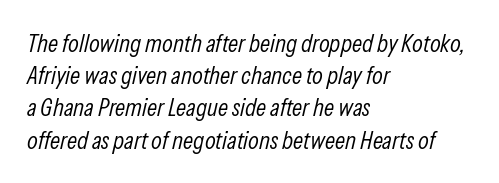
Q: Is the text bold? A: No.
Q: Is the text italic (slanted)? A: Yes, it leans right by about 13 degrees.
Q: Is the text underlined? A: No.
Q: How is the paragraph aligned? A: Left-aligned.
Q: Is the spacing between letters normal or unusually wide? A: Normal.
Q: Is the spacing between lines tight, normal or loose? A: Normal.
